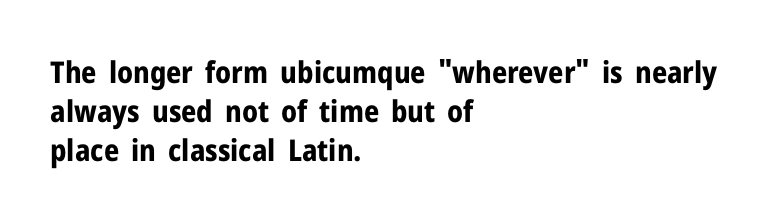
Q: Is the text bold? A: Yes.
Q: Is the text italic (slanted)? A: No, it is upright.
Q: Is the typeface a serif or a sans-serif typeface? A: Sans-serif.
Q: Is the text underlined? A: No.
Q: How is the paragraph aligned? A: Left-aligned.
Q: Is the spacing between letters normal or unusually wide? A: Normal.
Q: Is the spacing between lines tight, normal or loose? A: Normal.
Q: Width (condensed, normal, or wide)? A: Normal.
Q: Stroke contrast? A: Low.
Q: x-height? A: Medium.
Q: Monospaced? A: No.
